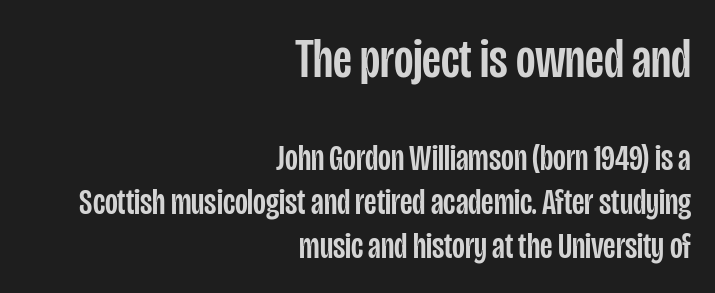
Quick note: not italic, upright. The foot of each line stays bare and open. Each word holds together tightly as a unit, with standard inter-letter gaps. Does the copy run flush right? Yes — the right margin is perfectly even.
